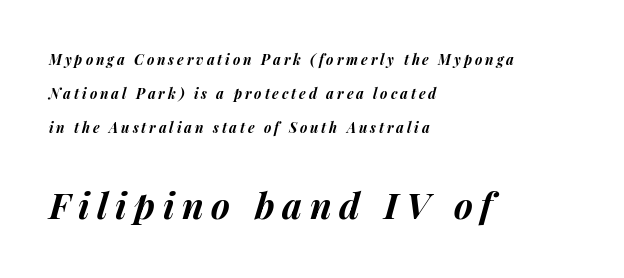
{"italic": "yes", "lean": "right", "slant_degrees": 14, "bold": "yes", "weight": "bold", "width": "normal", "stroke_contrast": "medium", "x_height": "medium", "monospaced": "no", "underline": "no", "align": "left", "line_spacing": "loose", "line_spacing_ratio": 2.43, "letter_spacing": "wide", "letter_spacing_em": 0.21, "larger_block": "second", "size_ratio": 2.57, "glyph_px": 36}
